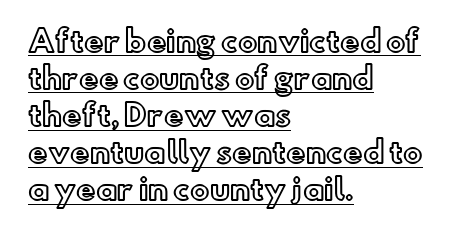
Q: Is the text italic (slanted)? A: No, it is upright.
Q: Is the text underlined? A: Yes.
Q: How is the paragraph aligned? A: Left-aligned.
Q: Is the spacing between letters normal or unusually wide? A: Normal.
Q: Is the spacing between lines tight, normal or loose? A: Normal.
Q: Width (condensed, normal, or wide)? A: Normal.
Q: x-height? A: Small.
Q: Monospaced? A: No.
